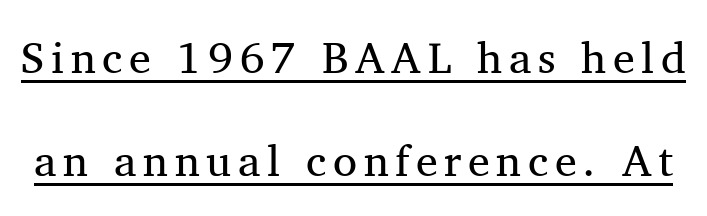
The image shows 44 px regular-weight serif type, upright; set loose line spacing (2.33x), underlined; medium stroke contrast and a medium x-height.
